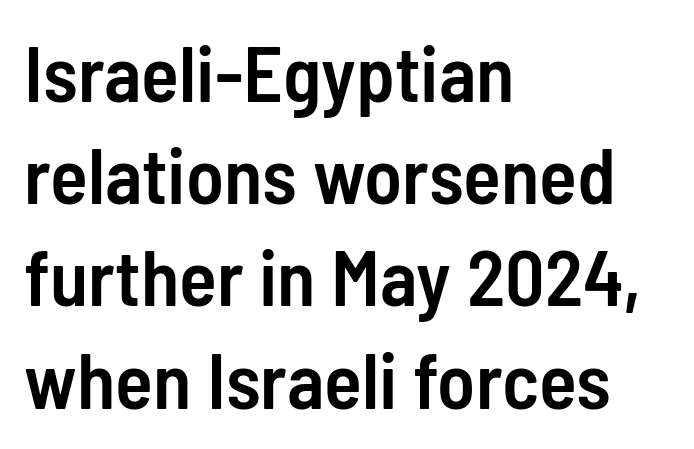
Q: Is the text bold? A: Semi-bold.
Q: Is the text italic (slanted)? A: No, it is upright.
Q: Is the typeface a serif or a sans-serif typeface? A: Sans-serif.
Q: Is the text underlined? A: No.
Q: How is the paragraph aligned? A: Left-aligned.
Q: Is the spacing between letters normal or unusually wide? A: Normal.
Q: Is the spacing between lines tight, normal or loose? A: Normal.
Q: Width (condensed, normal, or wide)? A: Condensed.
Q: Stroke contrast? A: Low.
Q: x-height? A: Medium.
Q: Monospaced? A: No.
